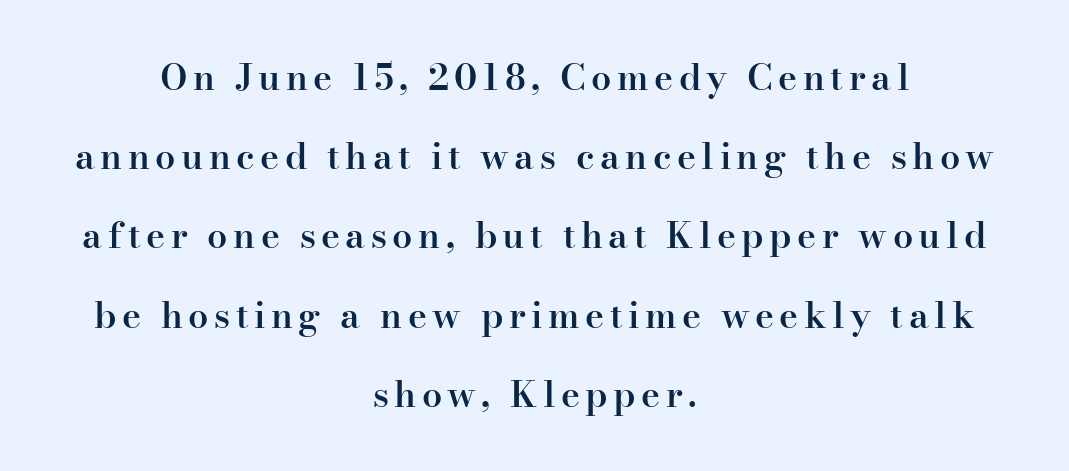
{"serif": "yes", "italic": "no", "bold": "semi", "weight": "semibold", "width": "normal", "stroke_contrast": "high", "x_height": "small", "monospaced": "no", "underline": "no", "align": "center", "line_spacing": "loose", "line_spacing_ratio": 2.2, "glyph_px": 36}
